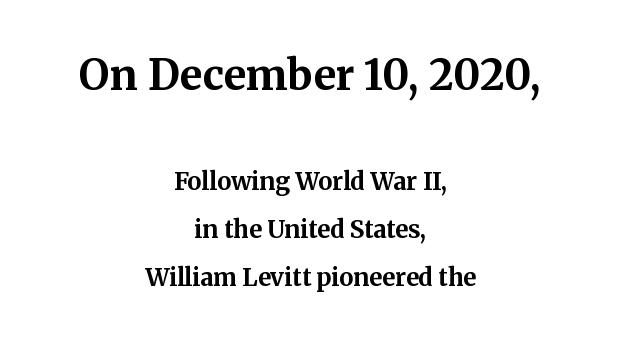
The image shows 42 px bold serif type, upright; set centered, loose line spacing (2.01x), normal letter spacing, not underlined; the first (top) block is 1.75x larger; medium stroke contrast and a medium x-height.
